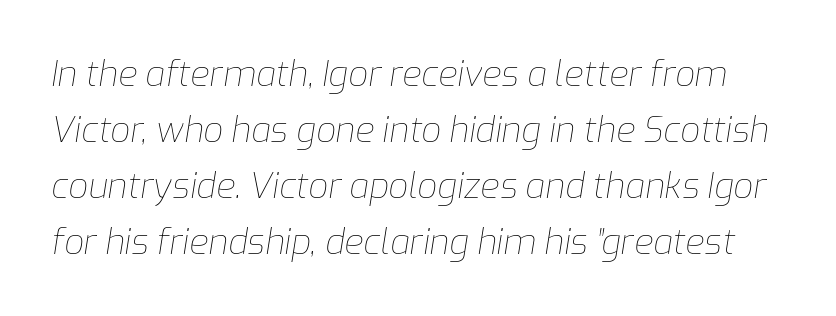
{"italic": "yes", "lean": "right", "slant_degrees": 9, "bold": "no", "weight": "thin", "width": "normal", "stroke_contrast": "low", "x_height": "medium", "monospaced": "no", "underline": "no", "line_spacing": "normal", "line_spacing_ratio": 1.6, "letter_spacing": "normal", "letter_spacing_em": 0.0, "glyph_px": 35}
